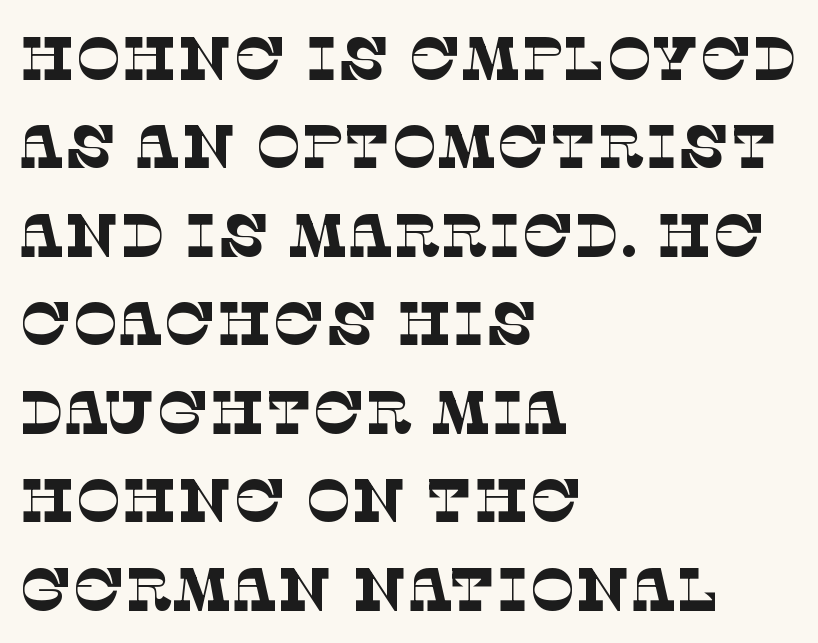
The image shows 61 px thin serif type; set left-aligned, normal line spacing (1.45x), normal letter spacing, not underlined; low stroke contrast and a large x-height.
